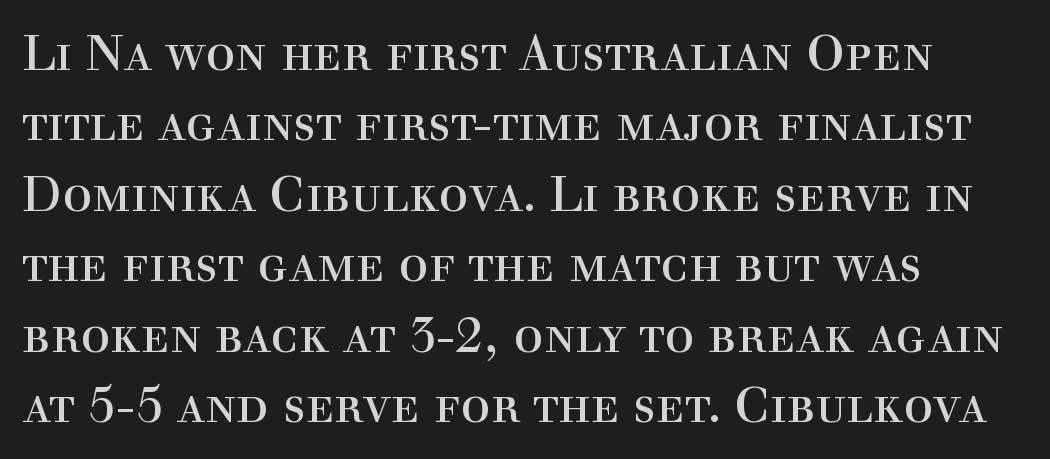
The image shows 50 px regular-weight serif type, upright; set left-aligned, normal line spacing (1.41x), normal letter spacing, not underlined; a medium x-height.
